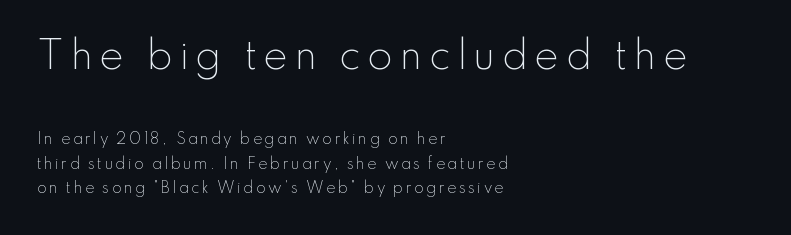
Q: Is the text bold? A: No.
Q: Is the text italic (slanted)? A: No, it is upright.
Q: Is the typeface a serif or a sans-serif typeface? A: Sans-serif.
Q: Is the text underlined? A: No.
Q: How is the paragraph aligned? A: Left-aligned.
Q: Which block of text is set in a larger size, the first (top) or the second (bottom)? A: The first (top) one.
Q: Width (condensed, normal, or wide)? A: Normal.
Q: Stroke contrast? A: Low.
Q: x-height? A: Small.
Q: Monospaced? A: No.
